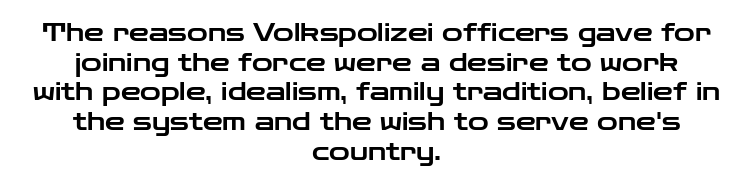
The image shows 25 px text type, upright; set centered, line spacing 1.19x, normal letter spacing, not underlined.
